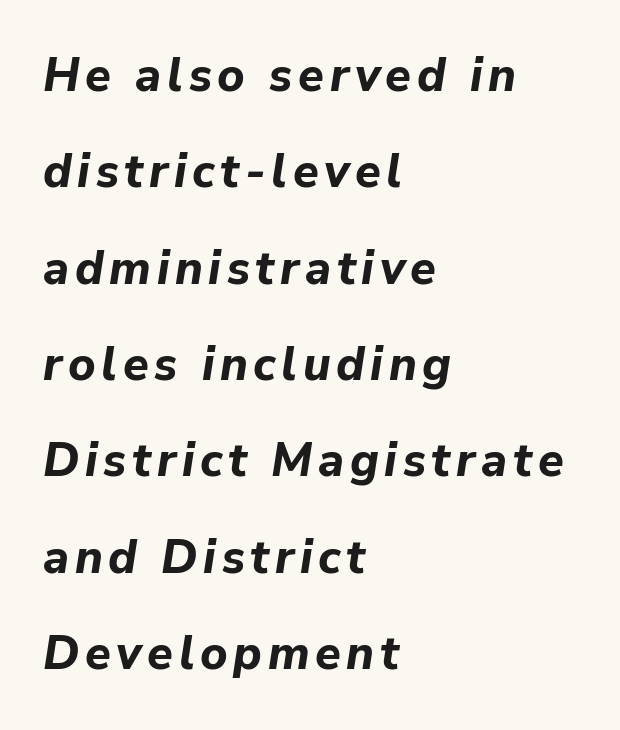
{"italic": "yes", "lean": "right", "slant_degrees": 9, "bold": "yes", "weight": "bold", "width": "normal", "stroke_contrast": "low", "x_height": "medium", "monospaced": "no", "underline": "no", "align": "left", "line_spacing": "loose", "line_spacing_ratio": 2.05, "glyph_px": 47}
